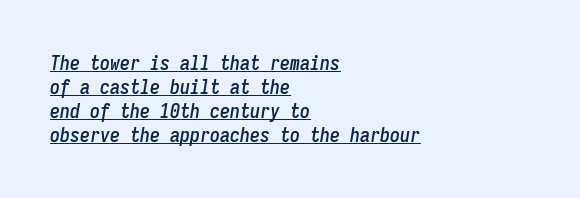
The image shows 20 px text type, italic (leaning right); set left-aligned, line spacing 1.2x, normal letter spacing, underlined.
